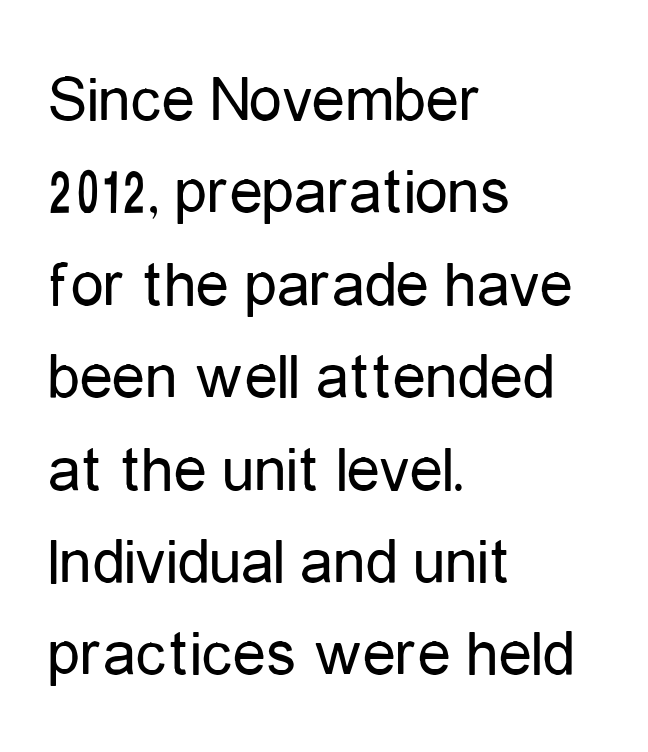
Q: Is the text bold? A: No.
Q: Is the text italic (slanted)? A: No, it is upright.
Q: Is the typeface a serif or a sans-serif typeface? A: Sans-serif.
Q: Is the text underlined? A: No.
Q: How is the paragraph aligned? A: Left-aligned.
Q: Is the spacing between letters normal or unusually wide? A: Normal.
Q: Is the spacing between lines tight, normal or loose? A: Normal.
Q: Width (condensed, normal, or wide)? A: Condensed.
Q: Stroke contrast? A: Low.
Q: x-height? A: Medium.
Q: Monospaced? A: No.
